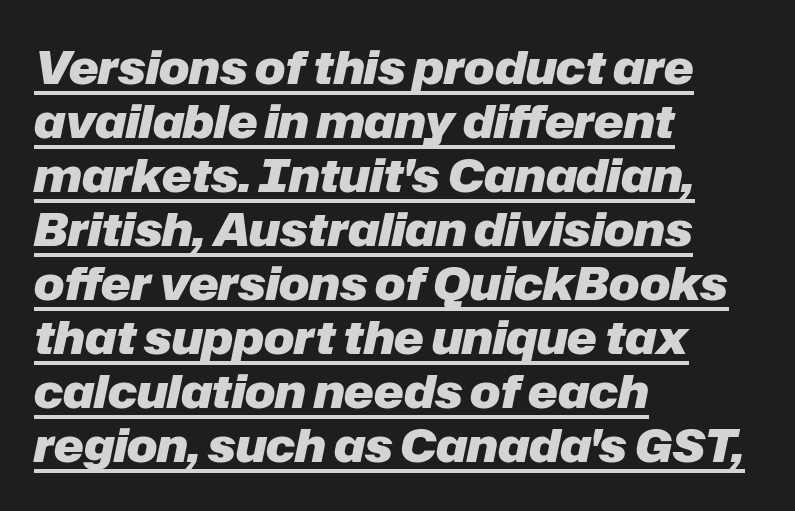
The letters are slanted; this is an italic face. Its strokes are broad and dark, the hallmark of bold type. Look at the tracking — it's just the regular setting, nothing added. Underlining? Definitely there. The letters advance in unequal steps, a hallmark of proportional type. A classic flush-left, rag-right setting is used for this passage.
